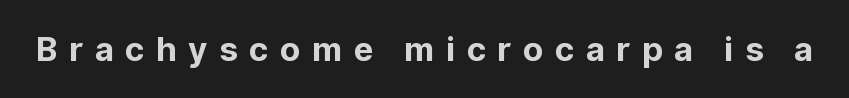
The image shows 33 px bold sans-serif type, upright; set unusually wide letter spacing (+0.35 em), not underlined; low stroke contrast and a medium x-height.
